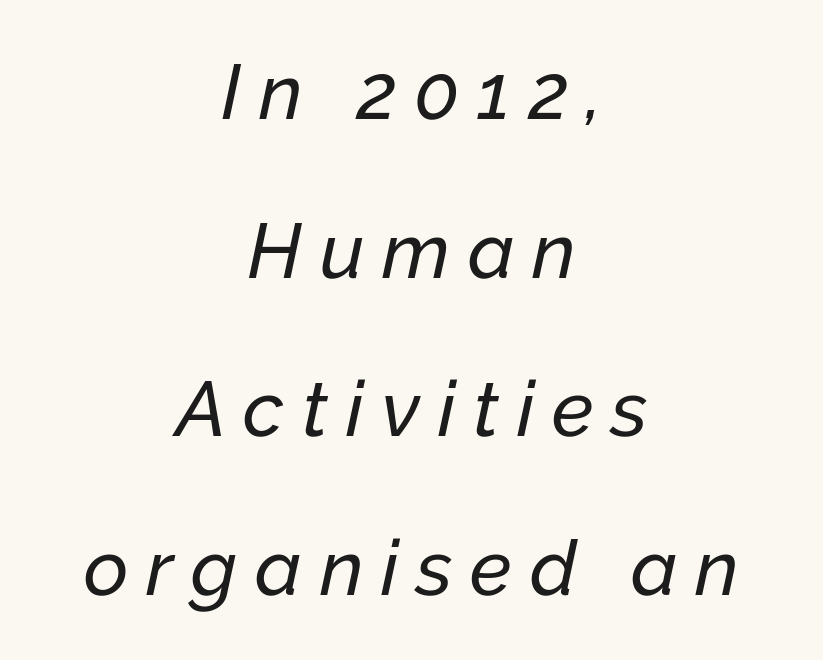
Spacing between characters has been opened up far beyond the box default. The rendering uses natural spacing where letterforms have individual widths. Lines of text with bare space underneath. The text block is weighted toward neither margin, spreading evenly from the middle. These lines stand farther apart than default settings would place them. These lines were composed using italics.
